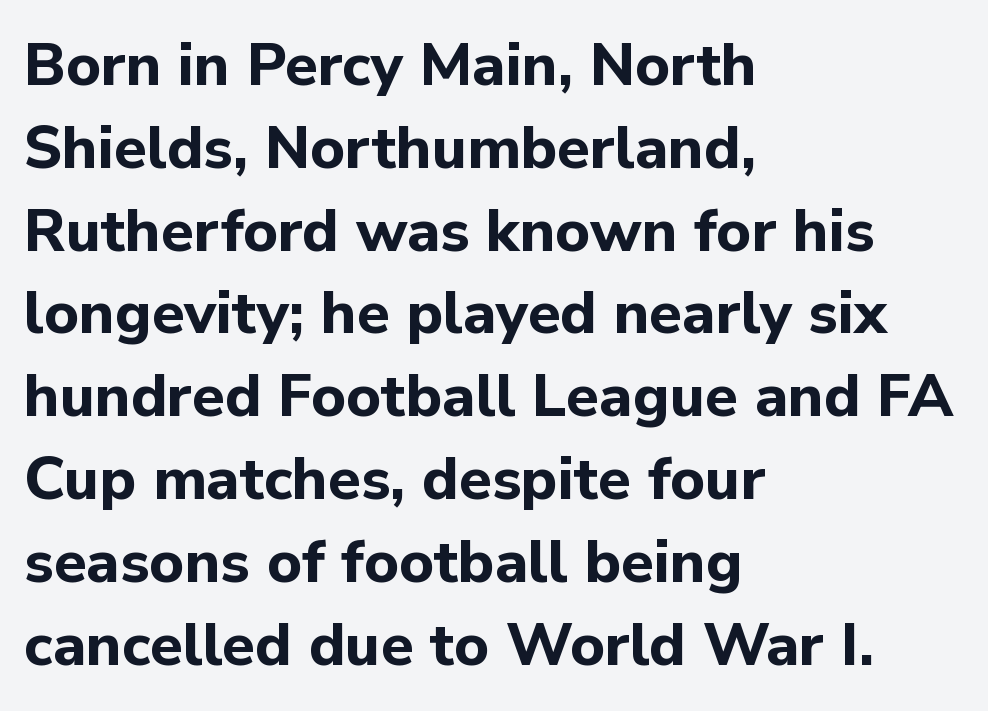
{"serif": "no", "italic": "no", "bold": "yes", "weight": "bold", "width": "normal", "stroke_contrast": "low", "x_height": "medium", "monospaced": "no", "underline": "no", "align": "left", "line_spacing": "normal", "line_spacing_ratio": 1.38, "letter_spacing": "normal", "letter_spacing_em": 0.0, "glyph_px": 60}
